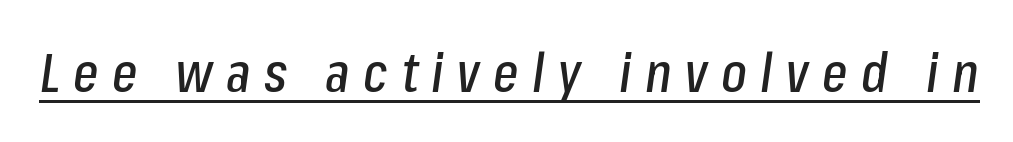
Q: Is the text italic (slanted)? A: Yes, it leans right by about 8 degrees.
Q: Is the text underlined? A: Yes.
Q: Is the spacing between letters normal or unusually wide? A: Unusually wide.
Q: Width (condensed, normal, or wide)? A: Condensed.
Q: Stroke contrast? A: Low.
Q: x-height? A: Medium.
Q: Monospaced? A: No.
